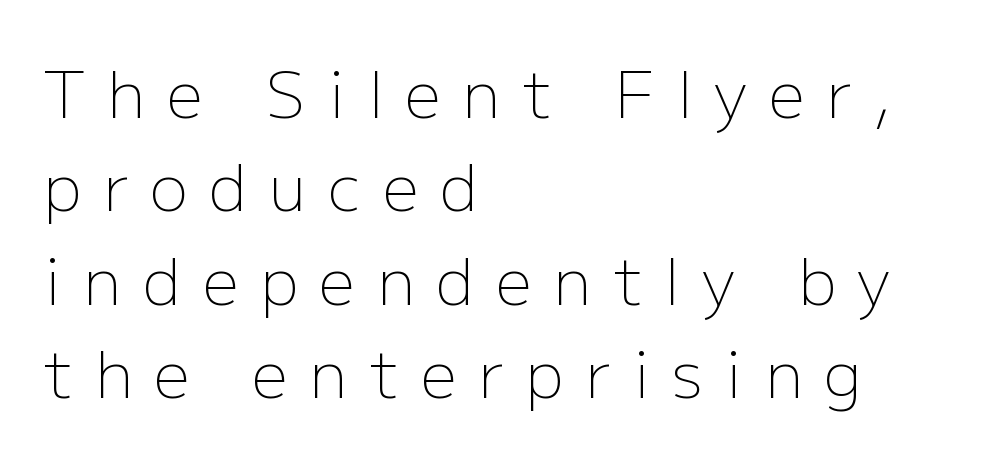
Q: Is the text bold? A: No.
Q: Is the text italic (slanted)? A: No, it is upright.
Q: Is the typeface a serif or a sans-serif typeface? A: Sans-serif.
Q: Is the text underlined? A: No.
Q: How is the paragraph aligned? A: Left-aligned.
Q: Is the spacing between letters normal or unusually wide? A: Unusually wide.
Q: Is the spacing between lines tight, normal or loose? A: Normal.
Q: Width (condensed, normal, or wide)? A: Normal.
Q: Stroke contrast? A: Low.
Q: x-height? A: Medium.
Q: Monospaced? A: No.
